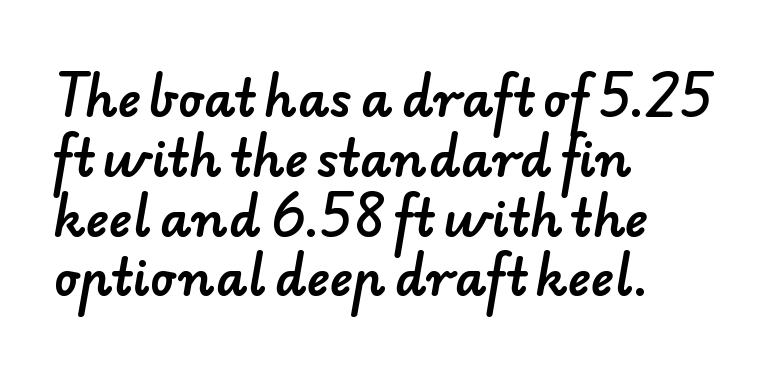
Looks like regular typesetting: each glyph gets only the width it needs. Compared with a centered layout, this one pins lines to the left instead. Regarding serifs, this sample does without them. The glyphs are unaccompanied by any horizontal stroke below them. How are the letters spaced? Ordinarily, with no added tracking.
